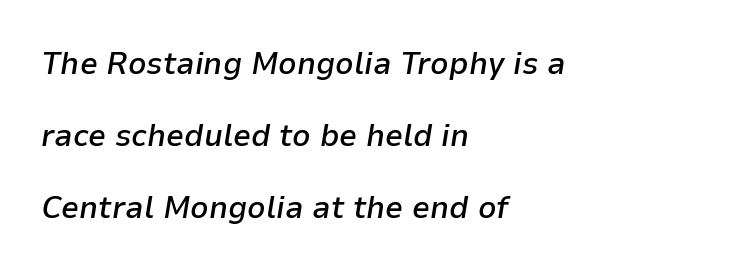
The image shows 32 px semibold type, italic (leaning right); set left-aligned, loose line spacing (2.25x), normal letter spacing, not underlined; low stroke contrast and a medium x-height.
